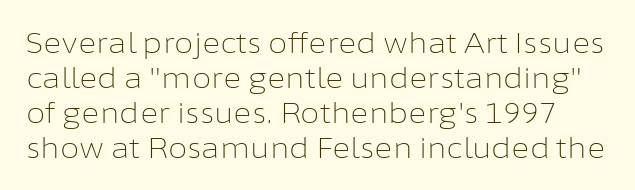
The image shows 28 px light sans-serif type, upright; set normal line spacing (1.25x), normal letter spacing, not underlined; low stroke contrast and a medium x-height.
